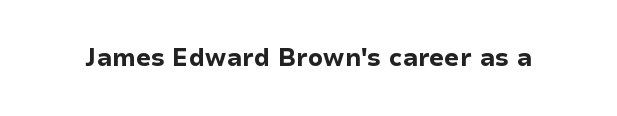
What stands out about the letter spacing? Nothing — it is the standard amount. Upright lettering throughout. Bold? Absolutely — the strokes are thick and heavy. The glyphs are unaccompanied by any horizontal stroke below them.
